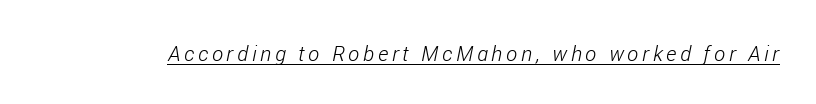
{"italic": "yes", "lean": "right", "slant_degrees": 11, "bold": "no", "underline": "yes", "glyph_px": 21}
